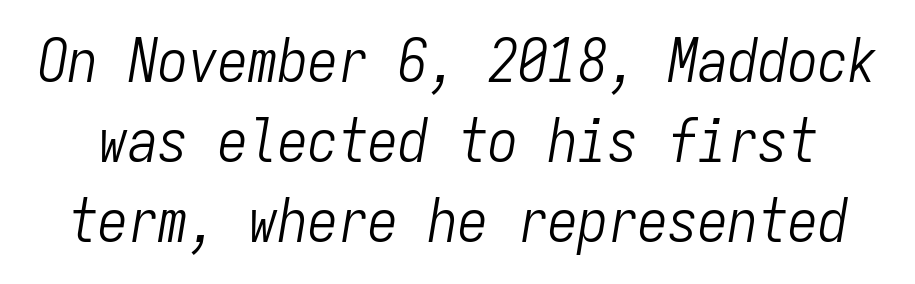
{"italic": "yes", "lean": "right", "slant_degrees": 9, "bold": "no", "weight": "light", "width": "condensed", "stroke_contrast": "low", "x_height": "medium", "monospaced": "yes", "underline": "no", "line_spacing": "normal", "line_spacing_ratio": 1.33, "letter_spacing": "normal", "letter_spacing_em": 0.0, "glyph_px": 60}
